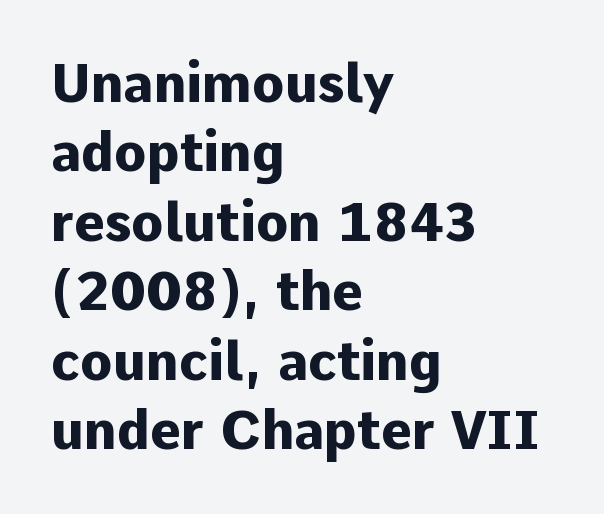
Q: Is the text bold? A: Yes.
Q: Is the text italic (slanted)? A: No, it is upright.
Q: Is the typeface a serif or a sans-serif typeface? A: Sans-serif.
Q: Is the text underlined? A: No.
Q: How is the paragraph aligned? A: Left-aligned.
Q: Is the spacing between letters normal or unusually wide? A: Normal.
Q: Is the spacing between lines tight, normal or loose? A: Normal.
Q: Width (condensed, normal, or wide)? A: Normal.
Q: Stroke contrast? A: Low.
Q: x-height? A: Medium.
Q: Monospaced? A: No.
